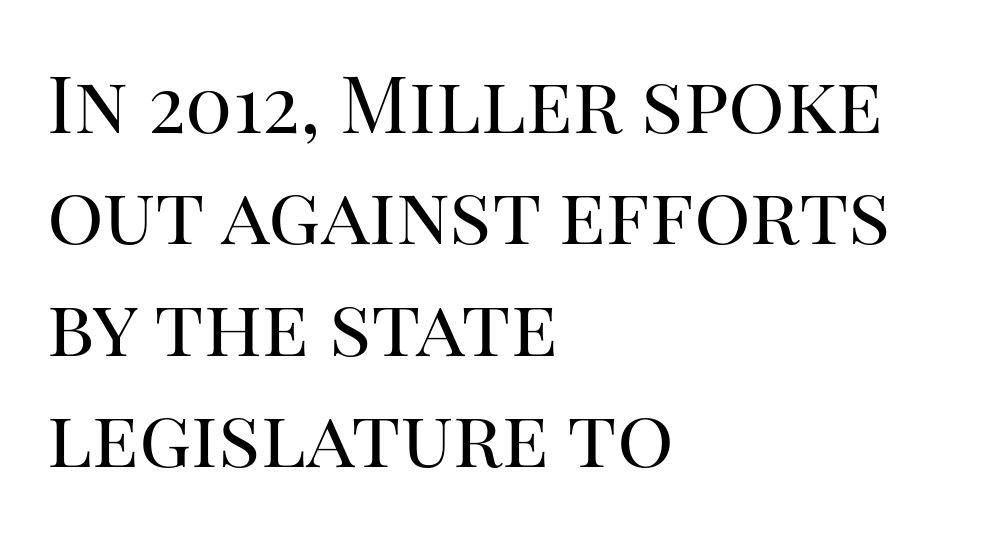
Q: Is the text bold? A: No.
Q: Is the text italic (slanted)? A: No, it is upright.
Q: Is the typeface a serif or a sans-serif typeface? A: Serif.
Q: Is the text underlined? A: No.
Q: How is the paragraph aligned? A: Left-aligned.
Q: Is the spacing between letters normal or unusually wide? A: Normal.
Q: Is the spacing between lines tight, normal or loose? A: Normal.
Q: Width (condensed, normal, or wide)? A: Normal.
Q: Stroke contrast? A: High.
Q: x-height? A: Large.
Q: Monospaced? A: No.
